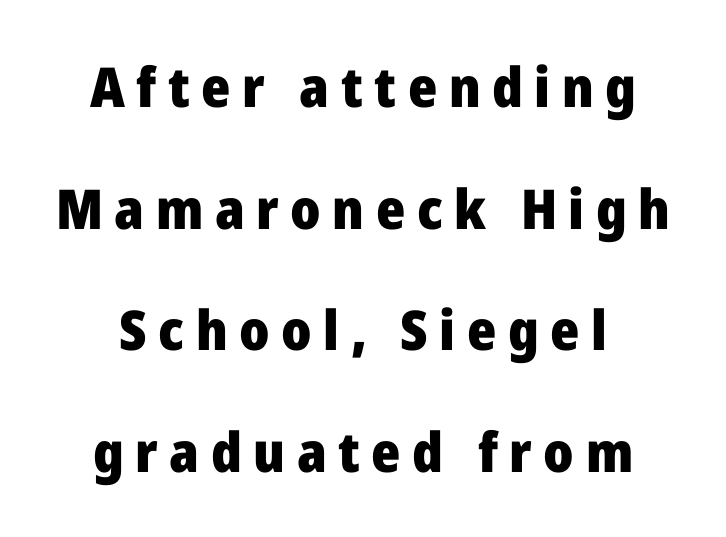
{"serif": "no", "italic": "no", "bold": "yes", "weight": "heavy", "width": "normal", "stroke_contrast": "low", "x_height": "medium", "monospaced": "no", "underline": "no", "line_spacing": "loose", "line_spacing_ratio": 2.21, "letter_spacing": "wide", "letter_spacing_em": 0.21, "glyph_px": 55}
